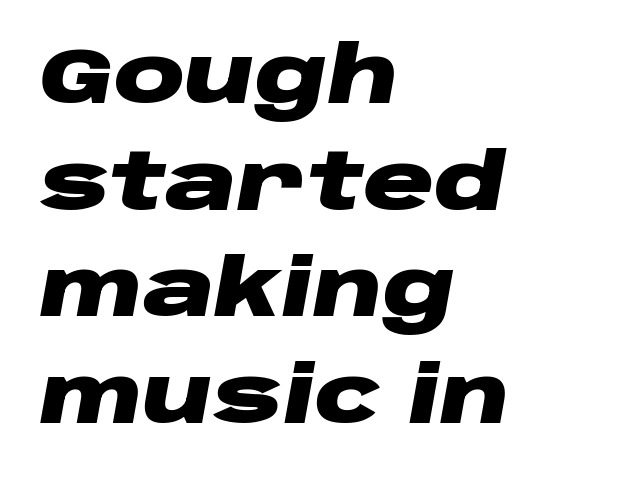
Q: Is the text bold? A: Yes.
Q: Is the text italic (slanted)? A: Yes, it leans right by about 10 degrees.
Q: Is the text underlined? A: No.
Q: How is the paragraph aligned? A: Left-aligned.
Q: Is the spacing between letters normal or unusually wide? A: Normal.
Q: Is the spacing between lines tight, normal or loose? A: Normal.
Q: Width (condensed, normal, or wide)? A: Wide.
Q: Stroke contrast? A: Low.
Q: x-height? A: Large.
Q: Monospaced? A: No.
